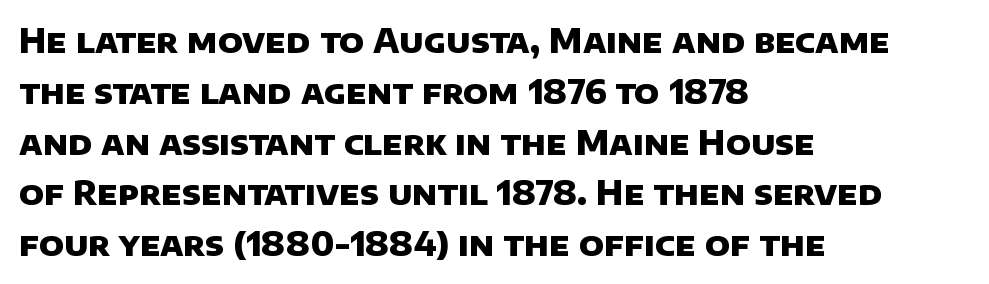
{"serif": "no", "bold": "yes", "weight": "heavy", "width": "normal", "stroke_contrast": "low", "x_height": "large", "monospaced": "no", "underline": "no", "align": "left", "line_spacing": "normal", "line_spacing_ratio": 1.54, "letter_spacing": "normal", "letter_spacing_em": 0.0, "glyph_px": 33}
